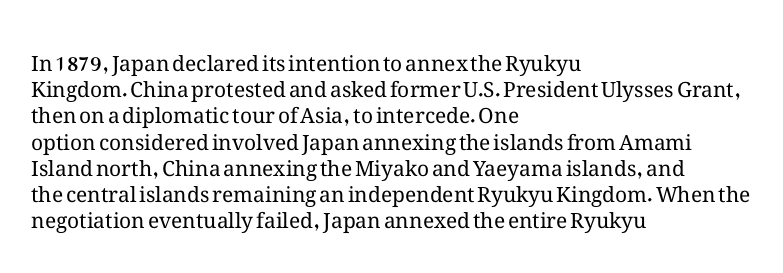
The image shows 21 px text type, upright; set left-aligned, normal line spacing (1.25x), normal letter spacing, not underlined.
